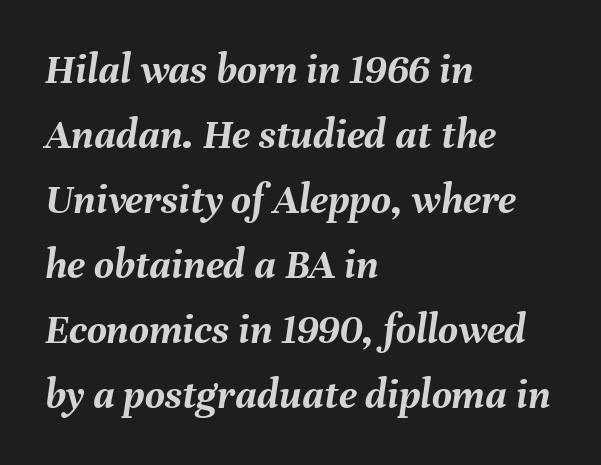
The passage shown stacks its lines at a standard gap. Here the designer chose a conventional face with non-uniform glyph widths. You could call the tracking neutral — neither tight nor loose. Plain, unruled lines of type. Designer's note — italics engaged. Caption: multi-line text, flush left, ragged right.
